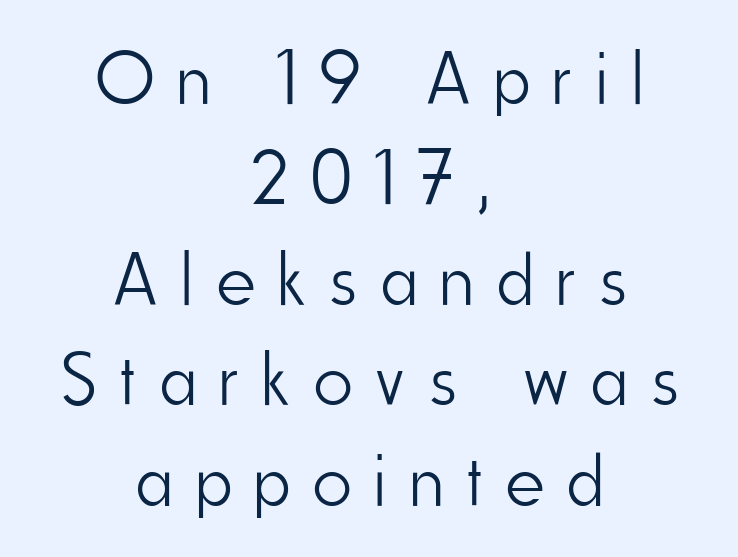
{"serif": "no", "italic": "no", "bold": "no", "weight": "light", "width": "condensed", "stroke_contrast": "low", "x_height": "small", "monospaced": "no", "underline": "no", "align": "center", "line_spacing": "normal", "line_spacing_ratio": 1.34, "letter_spacing": "wide", "letter_spacing_em": 0.31, "glyph_px": 75}
